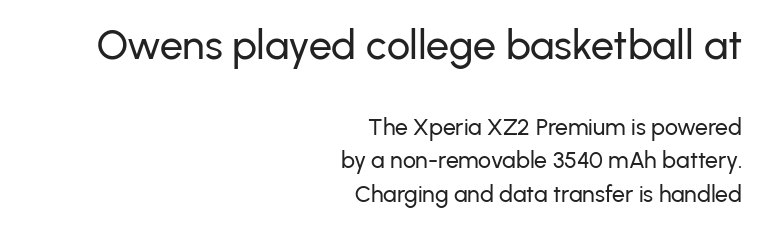
Q: Is the text italic (slanted)? A: No, it is upright.
Q: Is the typeface a serif or a sans-serif typeface? A: Sans-serif.
Q: Is the text underlined? A: No.
Q: How is the paragraph aligned? A: Right-aligned.
Q: Is the spacing between letters normal or unusually wide? A: Normal.
Q: Is the spacing between lines tight, normal or loose? A: Normal.
Q: Which block of text is set in a larger size, the first (top) or the second (bottom)? A: The first (top) one.
Q: Width (condensed, normal, or wide)? A: Normal.
Q: Stroke contrast? A: Low.
Q: x-height? A: Medium.
Q: Monospaced? A: No.
